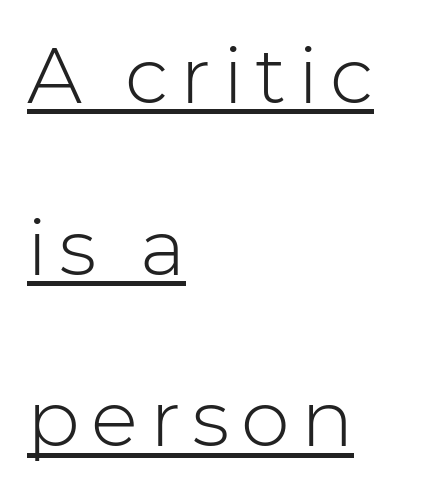
Q: Is the text bold? A: No.
Q: Is the text italic (slanted)? A: No, it is upright.
Q: Is the typeface a serif or a sans-serif typeface? A: Sans-serif.
Q: Is the text underlined? A: Yes.
Q: How is the paragraph aligned? A: Left-aligned.
Q: Is the spacing between lines tight, normal or loose? A: Loose.
Q: Width (condensed, normal, or wide)? A: Normal.
Q: Stroke contrast? A: Low.
Q: x-height? A: Medium.
Q: Monospaced? A: No.
